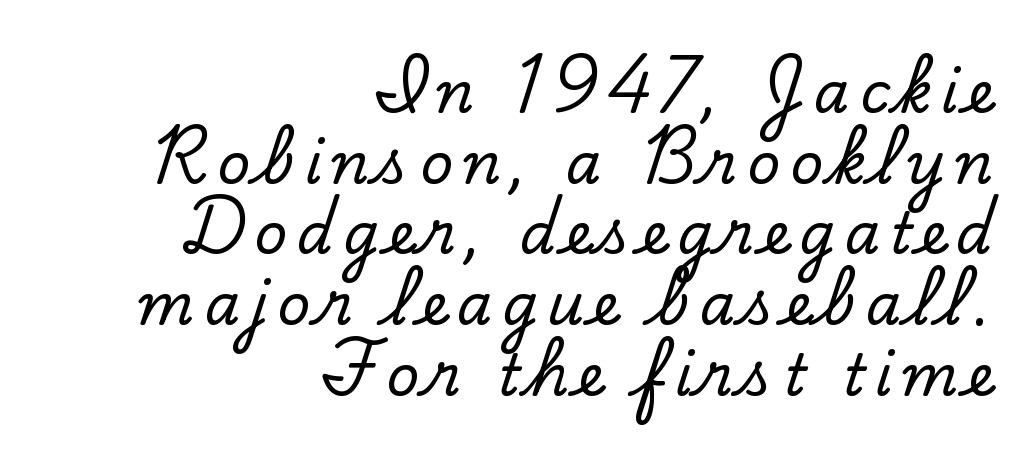
The glyphs in this specimen are seriffed. The rendering anchors every line to the right-hand side. These lines are rendered in a variable-pitch font.
